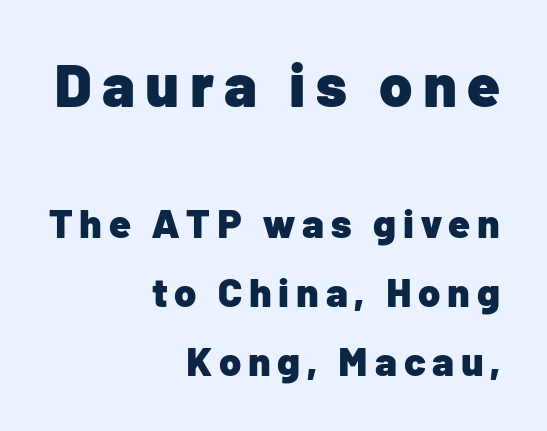
Q: Is the text bold? A: Yes.
Q: Is the text italic (slanted)? A: No, it is upright.
Q: Is the typeface a serif or a sans-serif typeface? A: Sans-serif.
Q: Is the text underlined? A: No.
Q: How is the paragraph aligned? A: Right-aligned.
Q: Which block of text is set in a larger size, the first (top) or the second (bottom)? A: The first (top) one.
Q: Width (condensed, normal, or wide)? A: Normal.
Q: Stroke contrast? A: Low.
Q: x-height? A: Medium.
Q: Monospaced? A: No.
